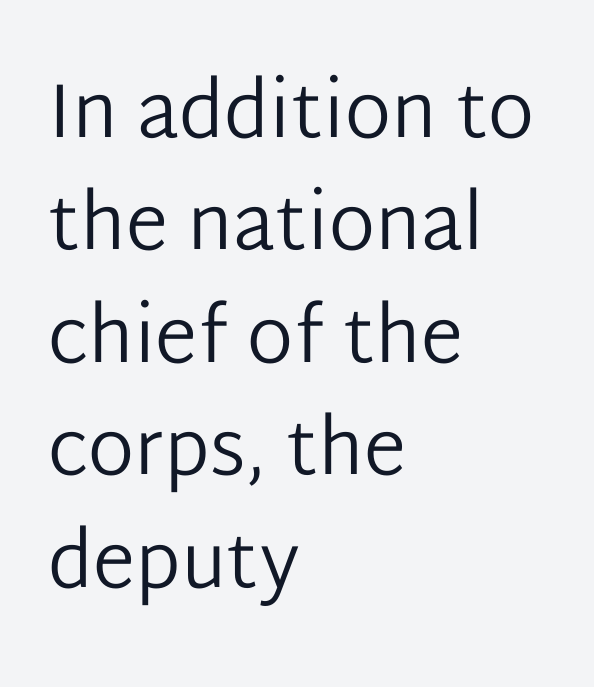
The image shows 77 px regular-weight sans-serif type, upright; set left-aligned, normal line spacing (1.46x), normal letter spacing, not underlined; low stroke contrast and a medium x-height.
